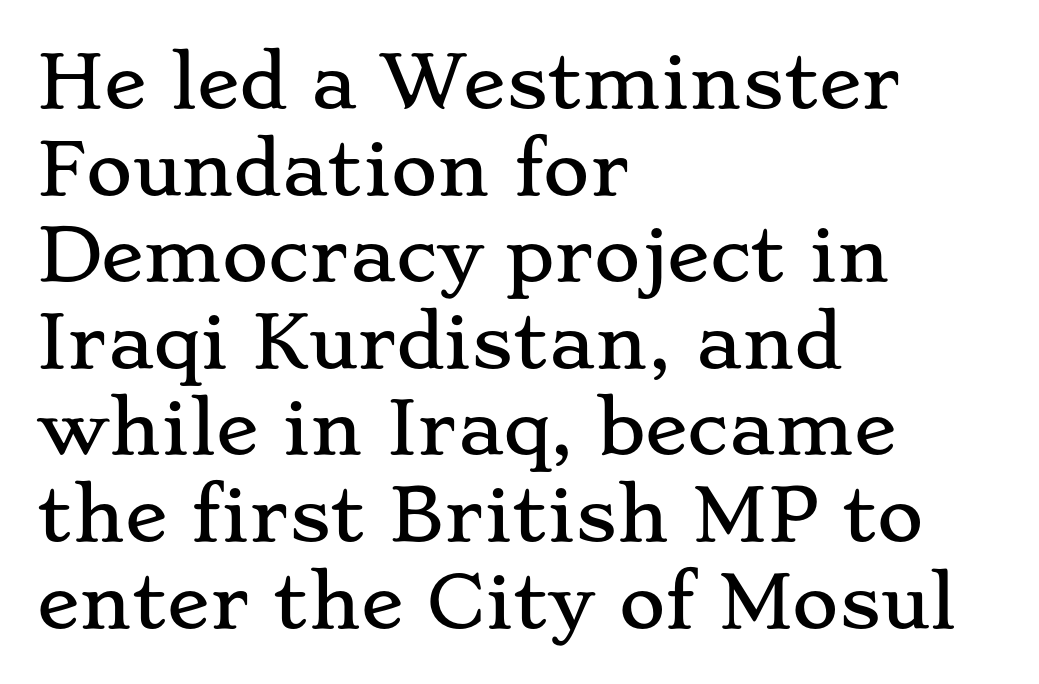
{"serif": "yes", "italic": "no", "width": "wide", "stroke_contrast": "low", "x_height": "small", "monospaced": "no", "underline": "no", "align": "left", "line_spacing_ratio": 1.22, "letter_spacing": "normal", "letter_spacing_em": 0.0, "glyph_px": 71}
